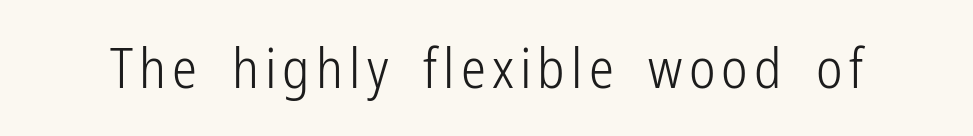
{"serif": "no", "italic": "no", "bold": "no", "weight": "light", "width": "condensed", "stroke_contrast": "low", "x_height": "medium", "monospaced": "no", "underline": "no", "glyph_px": 56}
